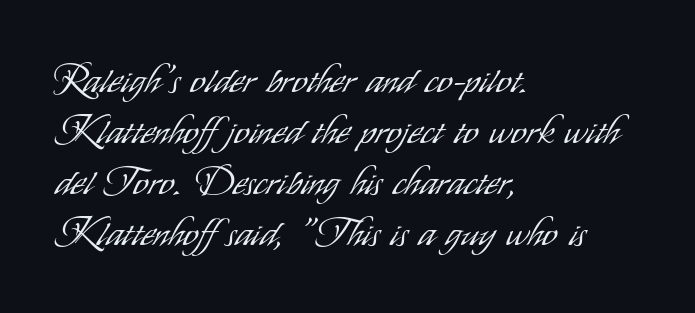
Q: Is the text bold? A: No.
Q: Is the text italic (slanted)? A: Yes.
Q: Is the typeface a serif or a sans-serif typeface? A: Sans-serif.
Q: Is the text underlined? A: No.
Q: How is the paragraph aligned? A: Left-aligned.
Q: Is the spacing between letters normal or unusually wide? A: Normal.
Q: Is the spacing between lines tight, normal or loose? A: Normal.
Q: Width (condensed, normal, or wide)? A: Condensed.
Q: Stroke contrast? A: Low.
Q: x-height? A: Small.
Q: Monospaced? A: No.
